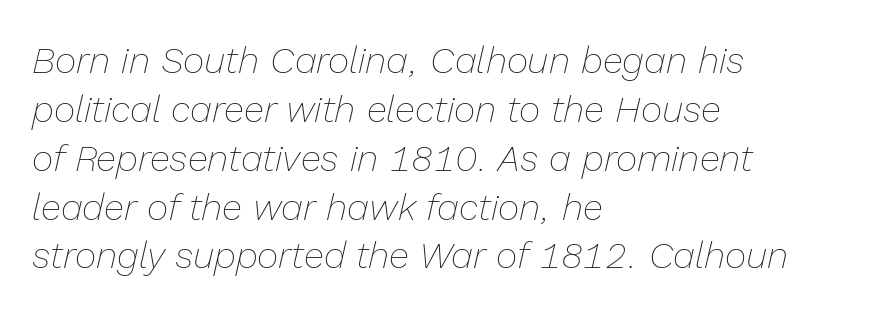
{"italic": "yes", "lean": "right", "slant_degrees": 13, "bold": "no", "weight": "thin", "width": "normal", "stroke_contrast": "low", "x_height": "medium", "monospaced": "no", "underline": "no", "align": "left", "line_spacing": "normal", "line_spacing_ratio": 1.32, "letter_spacing": "normal", "letter_spacing_em": 0.0, "glyph_px": 37}
